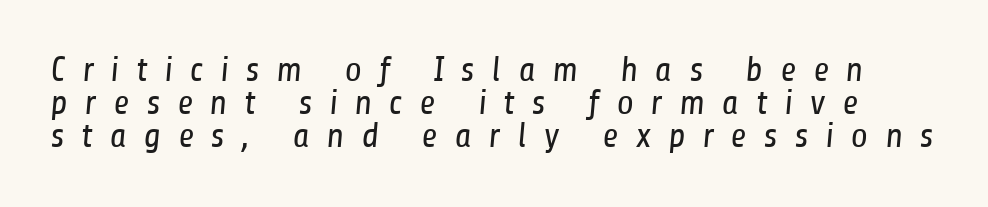
{"serif": "no", "bold": "no", "weight": "regular", "width": "condensed", "stroke_contrast": "low", "x_height": "medium", "monospaced": "no", "underline": "no", "line_spacing": "tight", "line_spacing_ratio": 0.95, "letter_spacing": "wide", "letter_spacing_em": 0.48, "glyph_px": 35}
